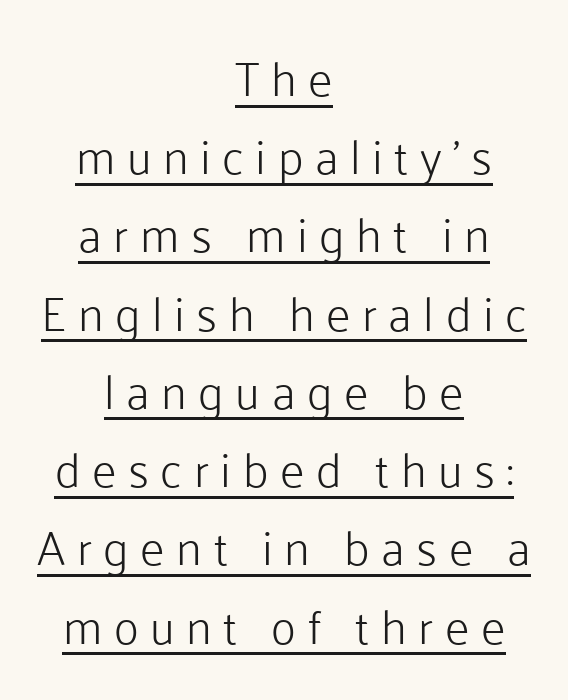
{"serif": "no", "italic": "no", "bold": "no", "weight": "light", "width": "normal", "stroke_contrast": "low", "x_height": "medium", "monospaced": "no", "underline": "yes", "align": "center", "line_spacing": "normal", "line_spacing_ratio": 1.63, "letter_spacing": "wide", "letter_spacing_em": 0.24, "glyph_px": 48}
